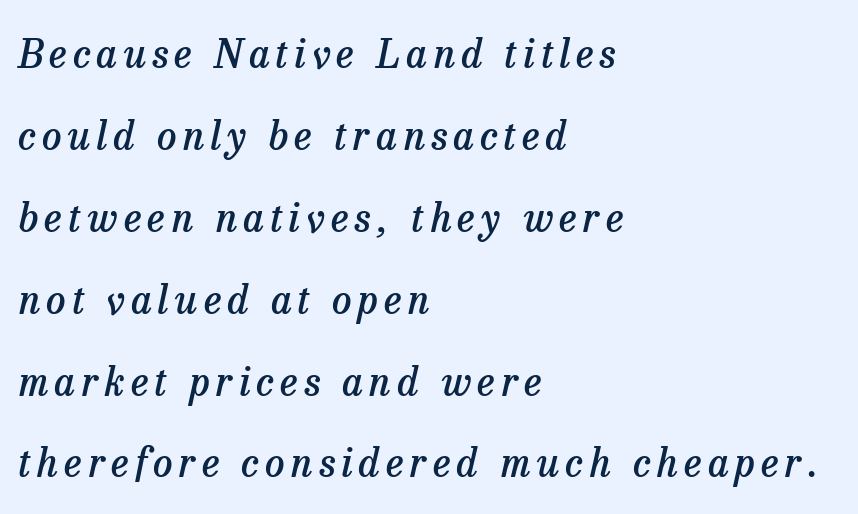
{"serif": "yes", "italic": "yes", "lean": "right", "slant_degrees": 13, "bold": "semi", "weight": "semibold", "width": "normal", "stroke_contrast": "low", "x_height": "medium", "monospaced": "no", "underline": "no", "align": "left", "line_spacing": "loose", "line_spacing_ratio": 2.1, "glyph_px": 39}
